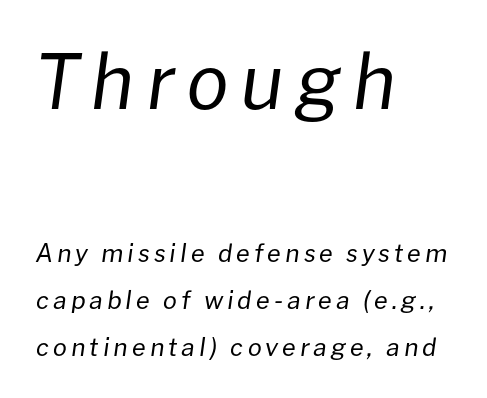
Nothing heavy about these letters — not bold at all. Posture: slanted. In CSS terms this would be text-align: left. Here the first block reads like a headline and the second like body copy. Any mark beneath the type? The region is blank.
